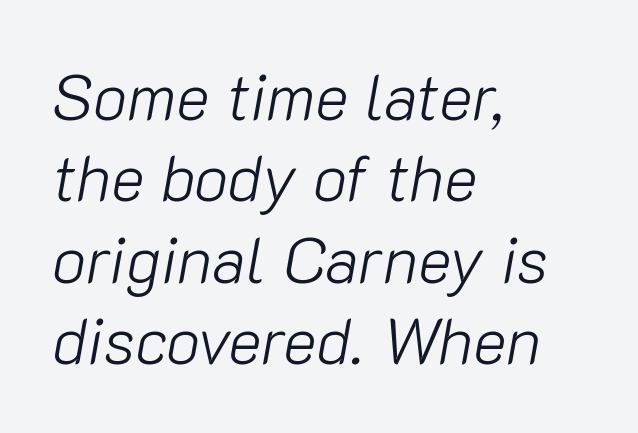
The image shows 64 px light type, italic (leaning right); set left-aligned, normal line spacing (1.27x), normal letter spacing, not underlined; low stroke contrast and a medium x-height.
